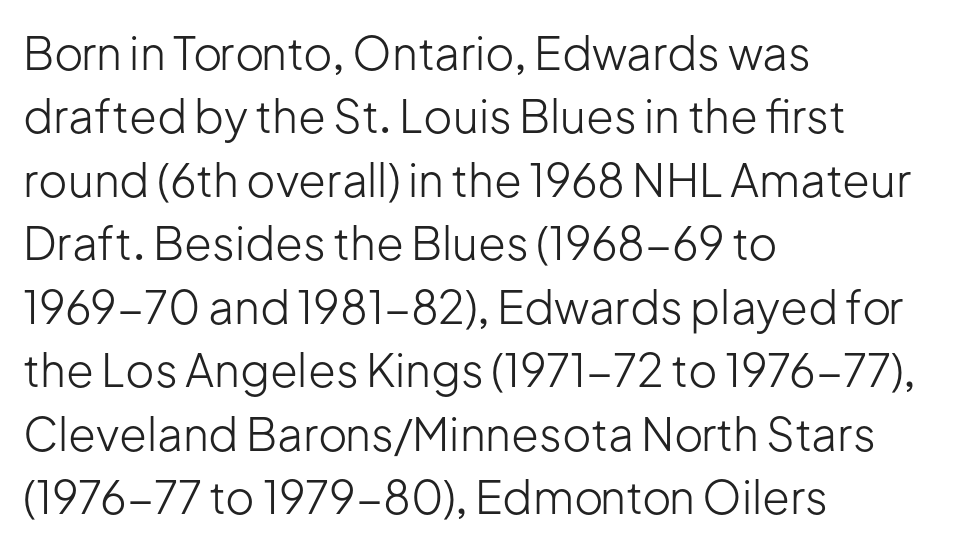
{"serif": "no", "italic": "no", "bold": "no", "weight": "light", "width": "normal", "stroke_contrast": "low", "x_height": "medium", "monospaced": "no", "underline": "no", "align": "left", "line_spacing": "normal", "line_spacing_ratio": 1.41, "letter_spacing": "normal", "letter_spacing_em": 0.0, "glyph_px": 45}
